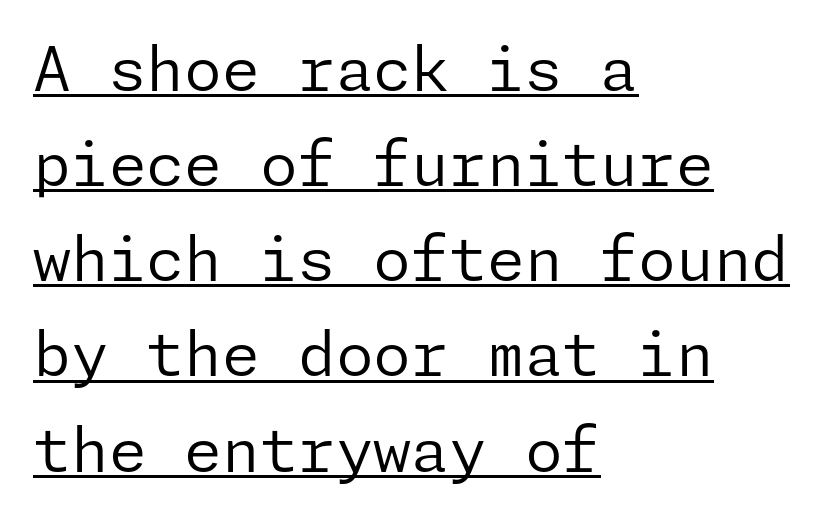
The image shows 61 px regular-weight sans-serif type, upright; set left-aligned, normal line spacing (1.56x), normal letter spacing, underlined; low stroke contrast and a medium x-height.
